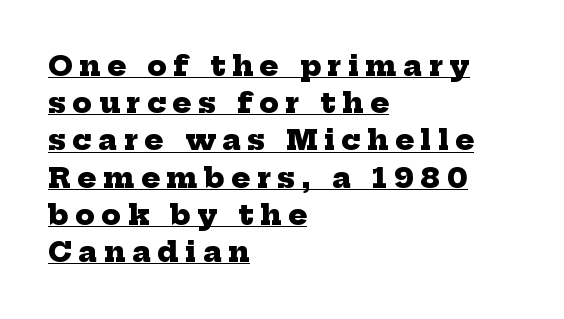
The image shows 28 px heavy serif type; set left-aligned, normal line spacing (1.33x), unusually wide letter spacing (+0.24 em), underlined; low stroke contrast and a medium x-height.
